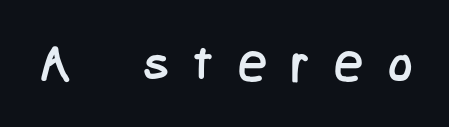
The image shows 52 px regular-weight, condensed sans-serif type, upright; set unusually wide letter spacing (+0.47 em), not underlined; low stroke contrast and a medium x-height.
